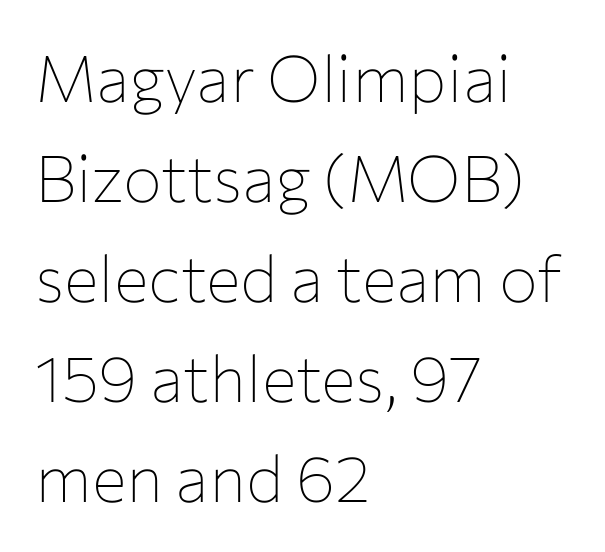
Q: Is the text bold? A: No.
Q: Is the text italic (slanted)? A: No, it is upright.
Q: Is the typeface a serif or a sans-serif typeface? A: Sans-serif.
Q: Is the text underlined? A: No.
Q: How is the paragraph aligned? A: Left-aligned.
Q: Is the spacing between letters normal or unusually wide? A: Normal.
Q: Is the spacing between lines tight, normal or loose? A: Normal.
Q: Width (condensed, normal, or wide)? A: Normal.
Q: Stroke contrast? A: Low.
Q: x-height? A: Medium.
Q: Monospaced? A: No.
